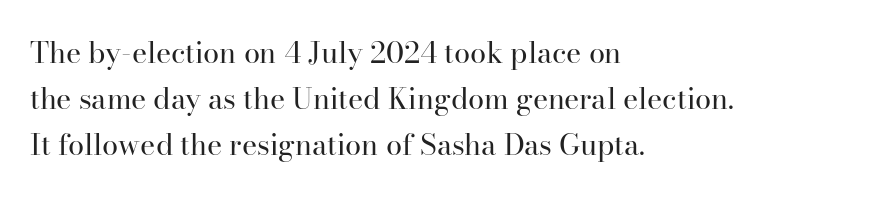
The image shows 29 px regular-weight serif type, upright; set left-aligned, normal line spacing (1.59x), normal letter spacing, not underlined; high stroke contrast and a small x-height.
